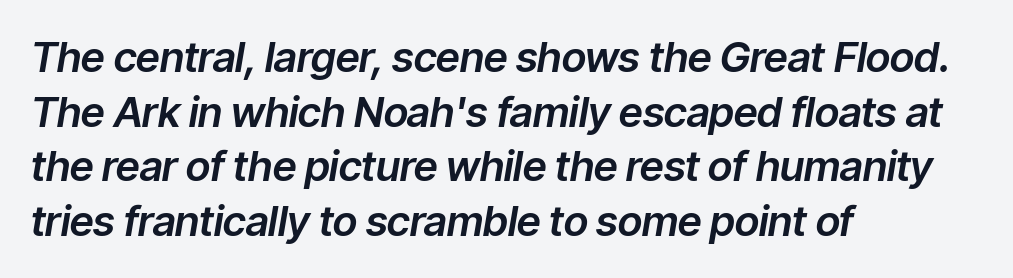
Q: Is the text italic (slanted)? A: Yes, it leans right by about 9 degrees.
Q: Is the text underlined? A: No.
Q: How is the paragraph aligned? A: Left-aligned.
Q: Is the spacing between letters normal or unusually wide? A: Normal.
Q: Is the spacing between lines tight, normal or loose? A: Normal.
Q: Width (condensed, normal, or wide)? A: Normal.
Q: Stroke contrast? A: Low.
Q: x-height? A: Medium.
Q: Monospaced? A: No.
